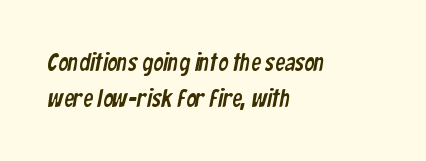
The image shows 25 px text type; set left-aligned, normal line spacing (1.46x), normal letter spacing, not underlined.
